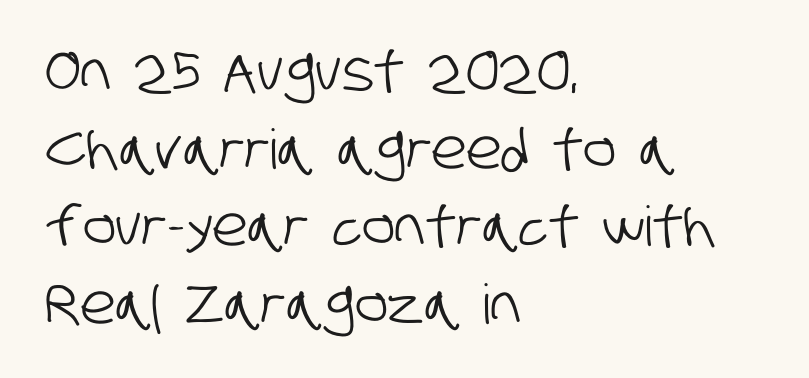
The image shows 55 px condensed sans-serif type; set left-aligned, normal line spacing (1.41x), normal letter spacing, not underlined; low stroke contrast and a large x-height.
